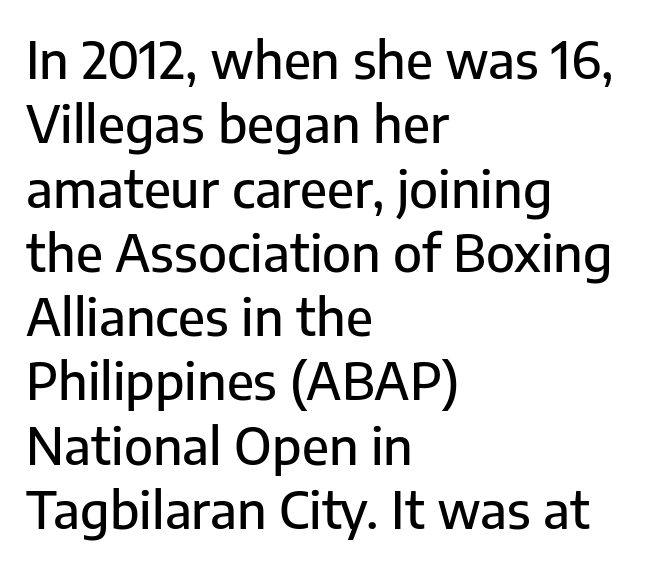
Q: Is the text italic (slanted)? A: No, it is upright.
Q: Is the typeface a serif or a sans-serif typeface? A: Sans-serif.
Q: Is the text underlined? A: No.
Q: How is the paragraph aligned? A: Left-aligned.
Q: Is the spacing between letters normal or unusually wide? A: Normal.
Q: Is the spacing between lines tight, normal or loose? A: Normal.
Q: Width (condensed, normal, or wide)? A: Normal.
Q: Stroke contrast? A: Low.
Q: x-height? A: Medium.
Q: Monospaced? A: No.
